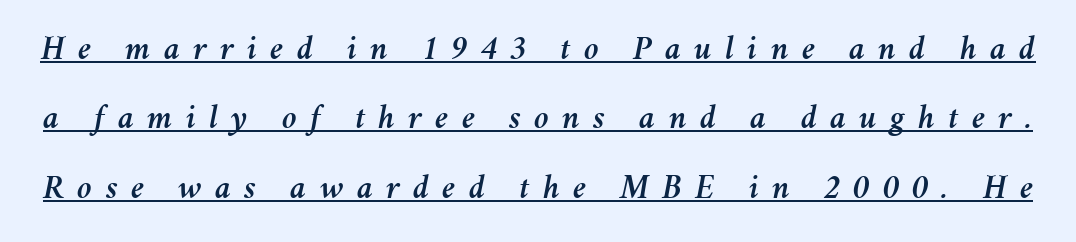
The image shows 34 px text type, italic (leaning right); set loose line spacing (2.04x), unusually wide letter spacing (+0.39 em), underlined; medium stroke contrast and a medium x-height.
